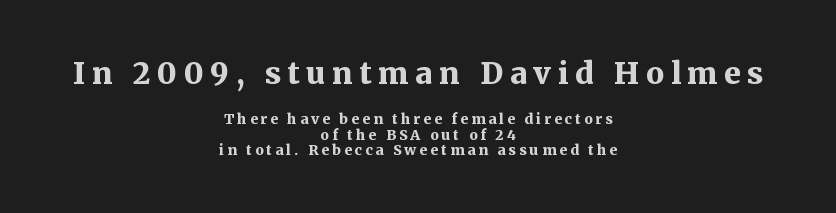
Q: Is the text bold? A: Yes.
Q: Is the text italic (slanted)? A: No, it is upright.
Q: Is the typeface a serif or a sans-serif typeface? A: Serif.
Q: Is the text underlined? A: No.
Q: How is the paragraph aligned? A: Centered.
Q: Is the spacing between letters normal or unusually wide? A: Unusually wide.
Q: Is the spacing between lines tight, normal or loose? A: Tight.
Q: Which block of text is set in a larger size, the first (top) or the second (bottom)? A: The first (top) one.
Q: Width (condensed, normal, or wide)? A: Normal.
Q: Stroke contrast? A: Medium.
Q: x-height? A: Medium.
Q: Monospaced? A: No.
